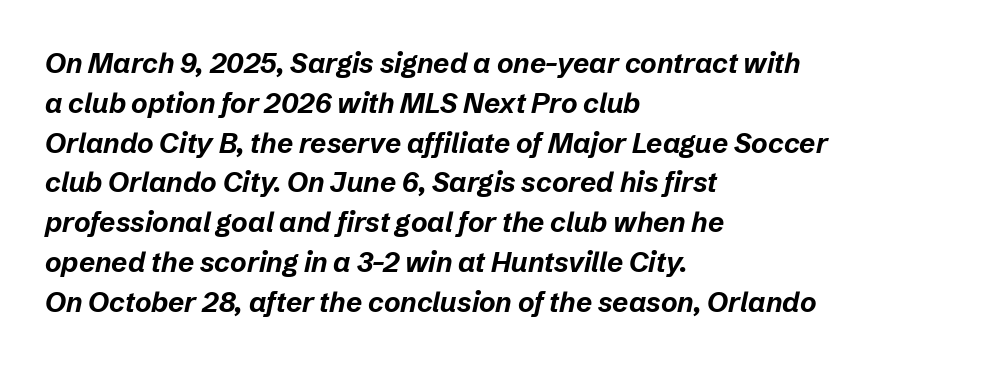
The image shows 28 px bold type, italic (leaning right); set left-aligned, normal line spacing (1.42x), normal letter spacing, not underlined; low stroke contrast and a medium x-height.
